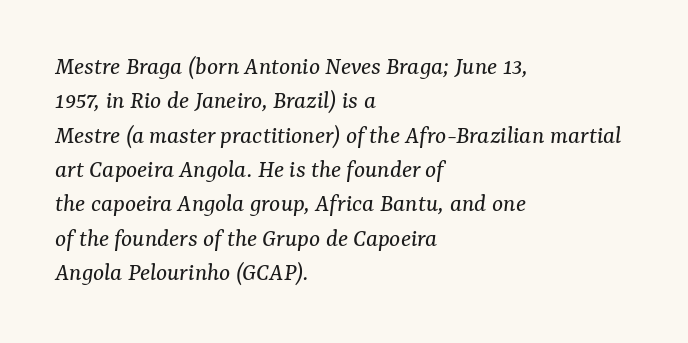
The image shows 26 px text type, italic (leaning right); set left-aligned, normal line spacing (1.32x), normal letter spacing, not underlined.
